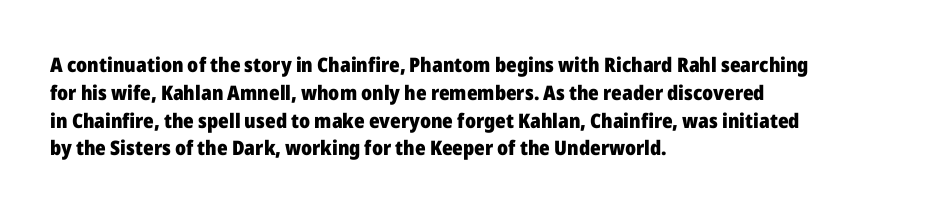
The image shows 20 px bold type, upright; set left-aligned, normal line spacing (1.39x), normal letter spacing, not underlined.
